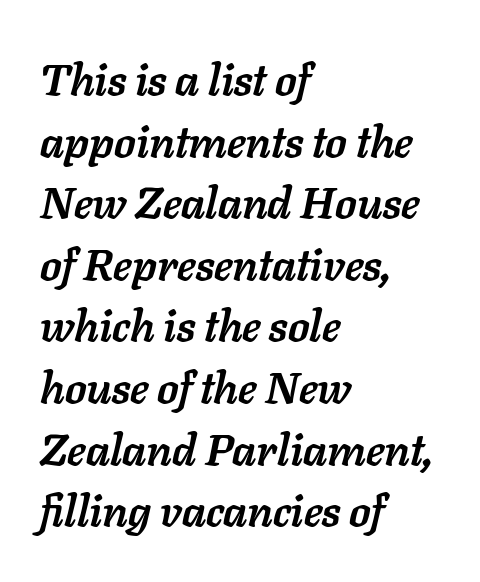
{"italic": "yes", "lean": "right", "slant_degrees": 11, "bold": "yes", "weight": "semibold", "width": "normal", "stroke_contrast": "low", "x_height": "medium", "monospaced": "no", "underline": "no", "align": "left", "line_spacing": "normal", "line_spacing_ratio": 1.4, "letter_spacing": "normal", "letter_spacing_em": 0.0, "glyph_px": 44}
